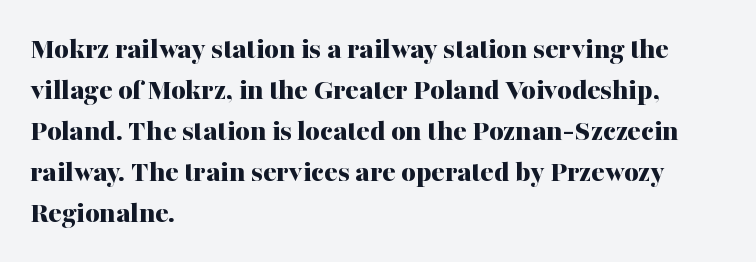
Baseline-to-baseline distance is the conventional proportion of letter height. Think of a printed novel: that variable character pitch is what you see here. This sample uses a serif face. Every letter is thick-stroked: bold, no question. The type is set solid horizontally, with unmodified tracking.
